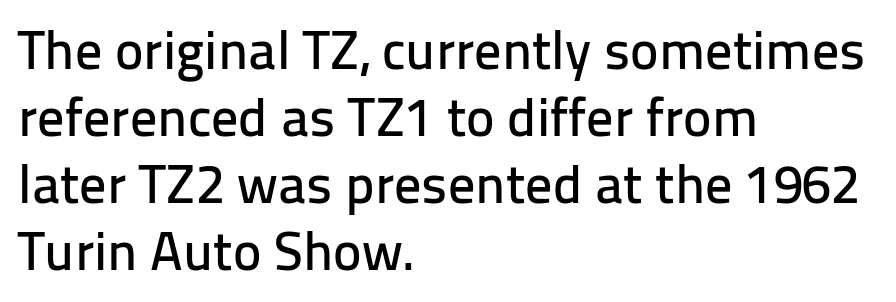
Q: Is the text italic (slanted)? A: No, it is upright.
Q: Is the typeface a serif or a sans-serif typeface? A: Sans-serif.
Q: Is the text underlined? A: No.
Q: How is the paragraph aligned? A: Left-aligned.
Q: Is the spacing between letters normal or unusually wide? A: Normal.
Q: Width (condensed, normal, or wide)? A: Normal.
Q: Stroke contrast? A: Low.
Q: x-height? A: Medium.
Q: Monospaced? A: No.
